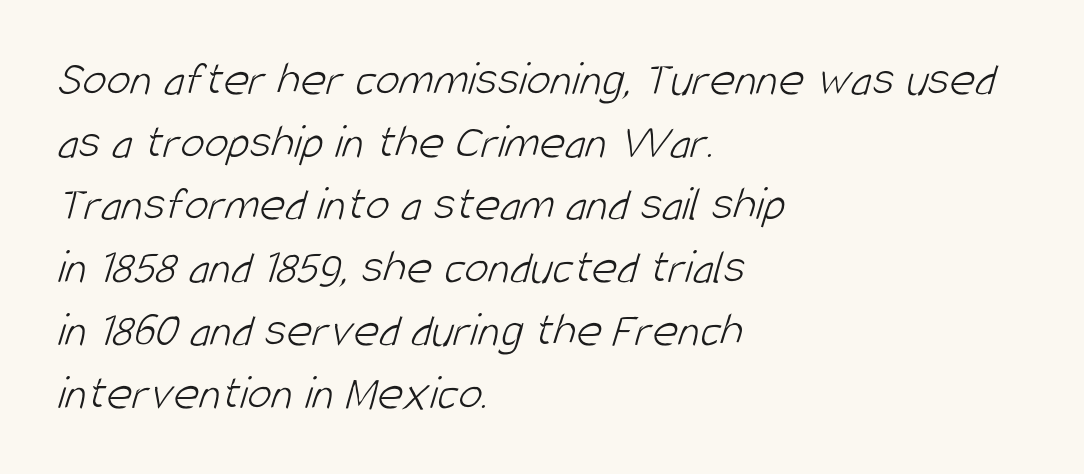
Q: Is the text bold? A: No.
Q: Is the typeface a serif or a sans-serif typeface? A: Sans-serif.
Q: Is the text underlined? A: No.
Q: How is the paragraph aligned? A: Left-aligned.
Q: Is the spacing between letters normal or unusually wide? A: Normal.
Q: Is the spacing between lines tight, normal or loose? A: Normal.
Q: Width (condensed, normal, or wide)? A: Condensed.
Q: Stroke contrast? A: Low.
Q: x-height? A: Large.
Q: Monospaced? A: No.
